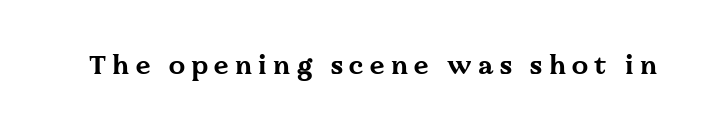
{"italic": "no", "bold": "yes", "underline": "no", "letter_spacing": "wide", "letter_spacing_em": 0.24, "glyph_px": 26}
